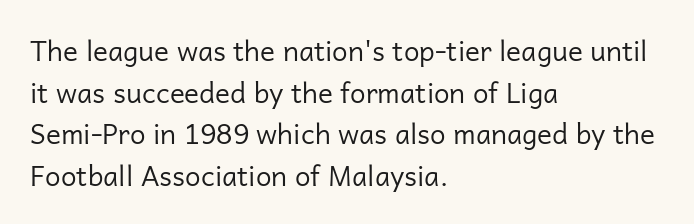
{"serif": "no", "italic": "no", "bold": "no", "weight": "regular", "width": "normal", "stroke_contrast": "low", "x_height": "medium", "monospaced": "no", "underline": "no", "align": "left", "line_spacing": "normal", "line_spacing_ratio": 1.49, "letter_spacing": "normal", "letter_spacing_em": 0.0, "glyph_px": 28}
